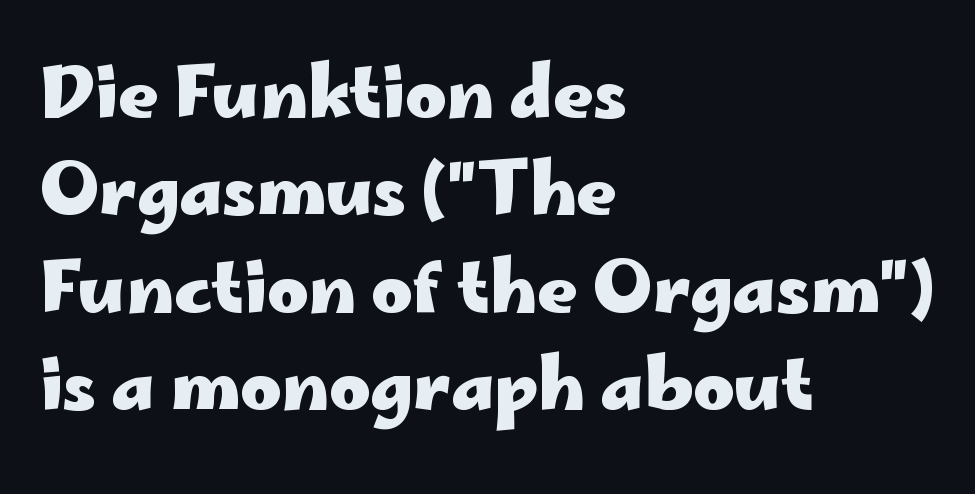
{"serif": "no", "italic": "no", "bold": "yes", "weight": "heavy", "width": "wide", "stroke_contrast": "low", "x_height": "small", "monospaced": "no", "underline": "no", "align": "left", "line_spacing": "normal", "line_spacing_ratio": 1.39, "letter_spacing": "normal", "letter_spacing_em": 0.0, "glyph_px": 70}
